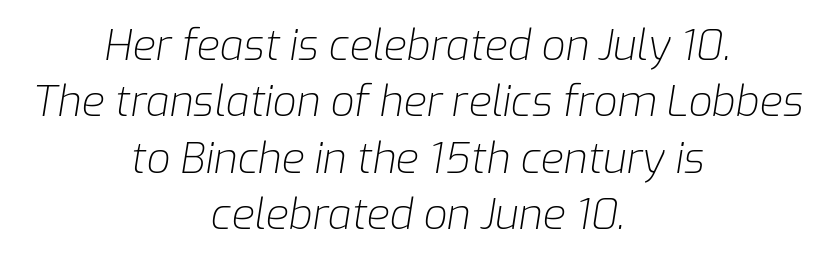
What stands out about the letter spacing? Nothing — it is the standard amount. One glance says typical: line gaps are just what's usual. Stem width sits at or under what a default text font uses. The face used here is proportionally spaced, like ordinary book or web type. Observe the lean: these are italic letterforms. The glyphs are unaccompanied by any horizontal stroke below them.
